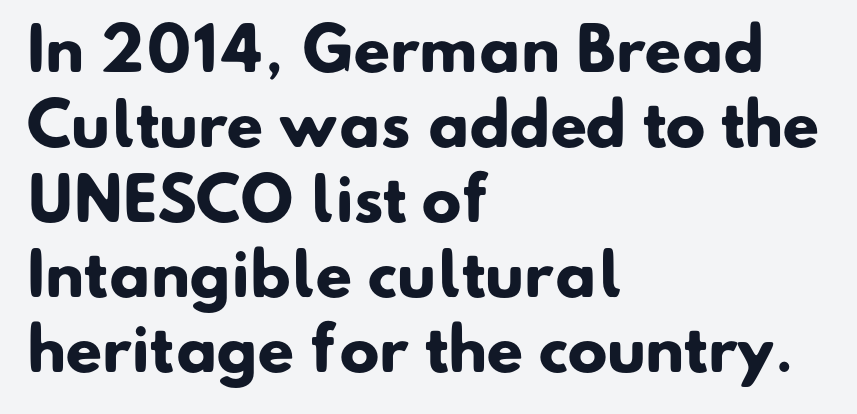
{"serif": "no", "bold": "yes", "weight": "heavy", "width": "normal", "stroke_contrast": "low", "x_height": "small", "monospaced": "no", "underline": "no", "align": "left", "line_spacing": "normal", "line_spacing_ratio": 1.27, "letter_spacing": "normal", "letter_spacing_em": 0.0, "glyph_px": 59}
